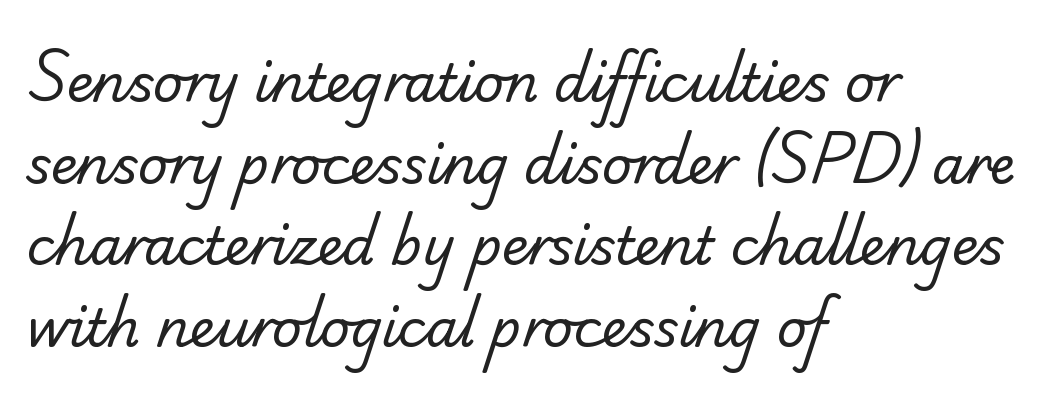
Q: Is the text bold? A: No.
Q: Is the typeface a serif or a sans-serif typeface? A: Sans-serif.
Q: Is the text underlined? A: No.
Q: How is the paragraph aligned? A: Left-aligned.
Q: Is the spacing between letters normal or unusually wide? A: Normal.
Q: Is the spacing between lines tight, normal or loose? A: Normal.
Q: Width (condensed, normal, or wide)? A: Normal.
Q: Stroke contrast? A: Low.
Q: x-height? A: Small.
Q: Monospaced? A: No.
